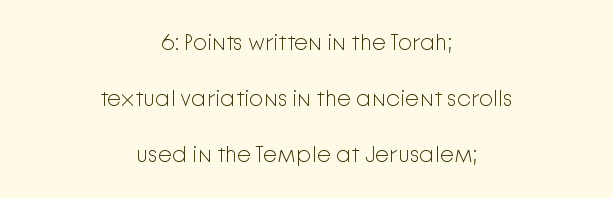
Does the leading feel generous? Absolutely, it's lavish. This is the regular roman posture of the typeface. Rule under the text: the space is simply empty. Think standard paragraph weight, or any step lighter than that. How are the letters spaced? Ordinarily, with no added tracking. The passage is arranged like a title page — every line centered.
